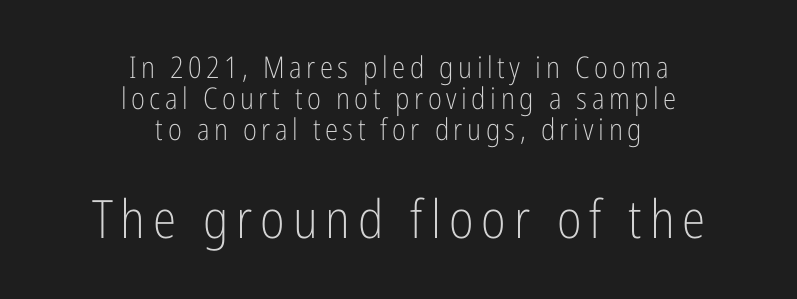
Note the varied advance widths — an 'i' is clearly narrower than an 'm'. Layout note: lines centered. Nobody drew a line under any word here. To sum up the face: it is a sans, with no serifs. The rendering uses a small line-height, squeezing the rows. Scale increases going downward across the two blocks.
